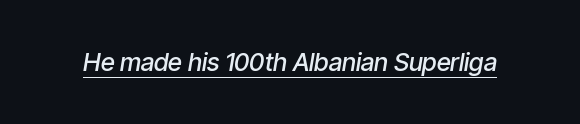
The image shows 25 px text type, italic (leaning right); set normal letter spacing, underlined.
